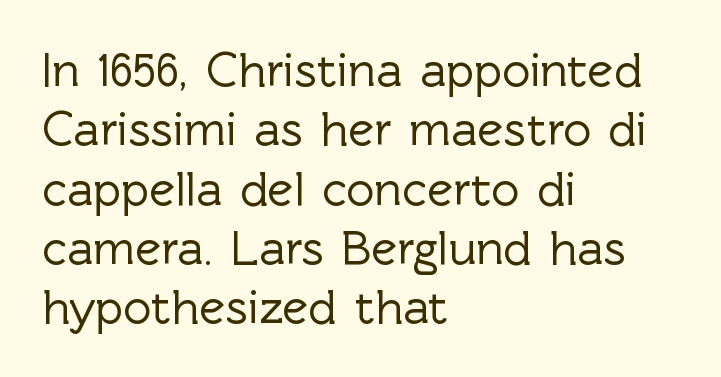
Q: Is the text italic (slanted)? A: No, it is upright.
Q: Is the typeface a serif or a sans-serif typeface? A: Sans-serif.
Q: Is the text underlined? A: No.
Q: How is the paragraph aligned? A: Left-aligned.
Q: Is the spacing between letters normal or unusually wide? A: Normal.
Q: Width (condensed, normal, or wide)? A: Normal.
Q: x-height? A: Medium.
Q: Monospaced? A: No.
